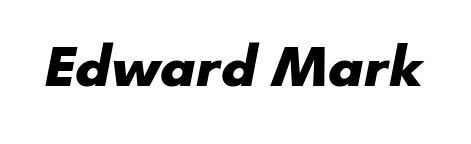
Unmarked baselines from the first word to the last. Observe the ordinary spacing: letters are neighbours, not strangers. A typesetter would call this proportional, since set widths differ per character. Classification — sans serif.
